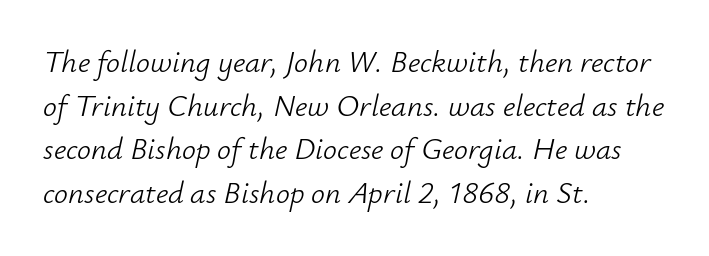
Q: Is the text bold? A: No.
Q: Is the text italic (slanted)? A: Yes, it leans right by about 12 degrees.
Q: Is the text underlined? A: No.
Q: How is the paragraph aligned? A: Left-aligned.
Q: Is the spacing between letters normal or unusually wide? A: Normal.
Q: Is the spacing between lines tight, normal or loose? A: Normal.
Q: Width (condensed, normal, or wide)? A: Normal.
Q: Stroke contrast? A: Low.
Q: x-height? A: Small.
Q: Monospaced? A: No.
